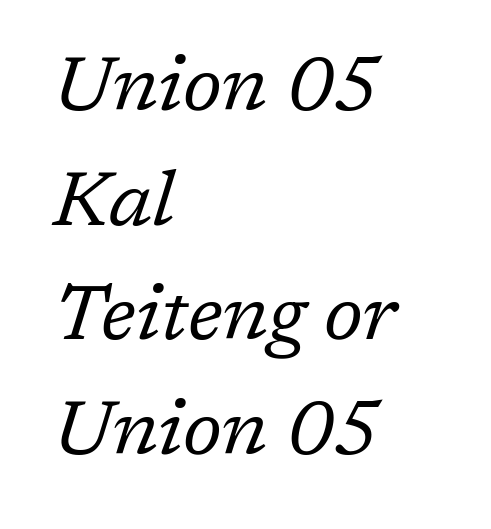
The image shows 77 px regular-weight serif type, italic (leaning right); set left-aligned, normal line spacing (1.49x), normal letter spacing, not underlined; low stroke contrast and a medium x-height.
